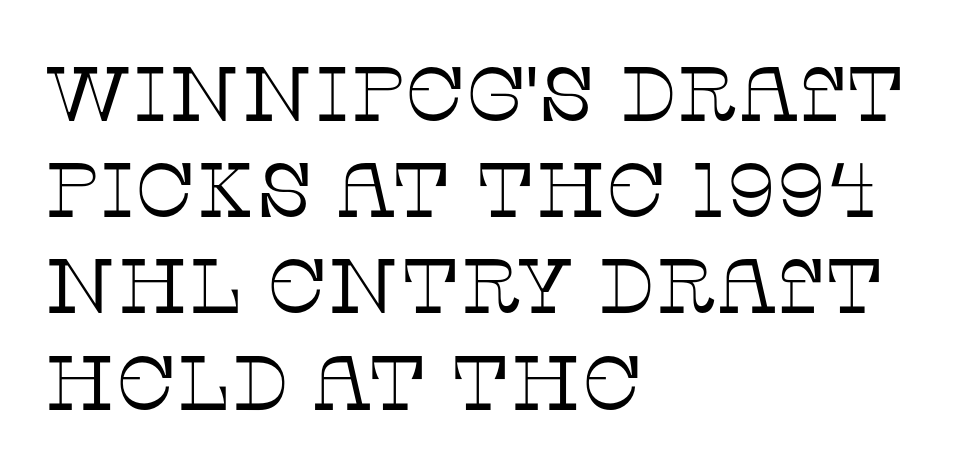
{"serif": "yes", "italic": "no", "bold": "no", "weight": "thin", "width": "normal", "stroke_contrast": "low", "x_height": "large", "monospaced": "no", "underline": "no", "align": "left", "line_spacing": "normal", "line_spacing_ratio": 1.25, "letter_spacing": "normal", "letter_spacing_em": 0.0, "glyph_px": 77}
